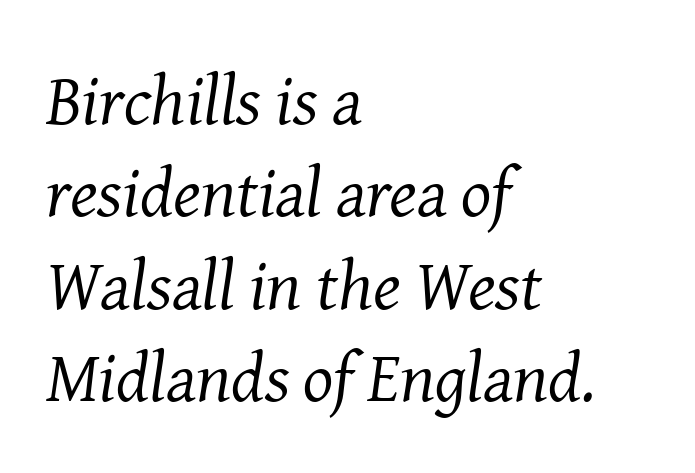
The image shows 71 px regular-weight serif type, italic (leaning right); set left-aligned, normal line spacing (1.3x), normal letter spacing, not underlined; medium stroke contrast and a medium x-height.
